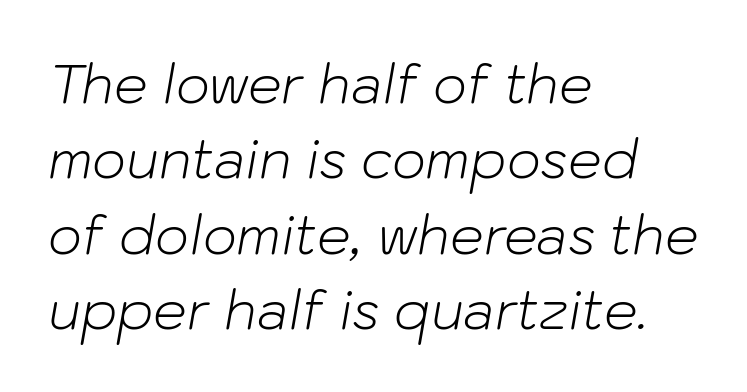
Here the designer chose a conventional face with non-uniform glyph widths. Notice how the passage keeps a crisp vertical edge on the left only. Weight: in the light-to-regular range. If you drew a line through each stem, it would be angled.
